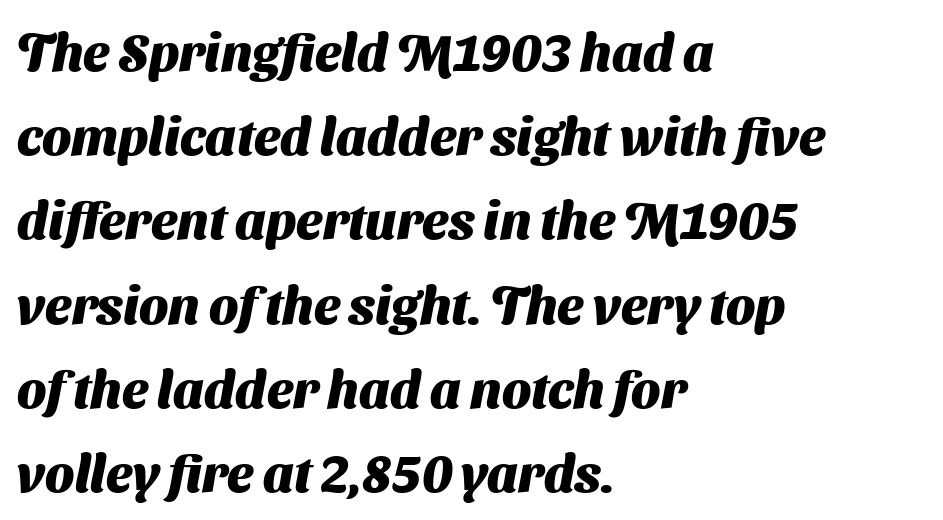
The image shows 52 px heavy sans-serif type; set left-aligned, normal line spacing (1.62x), normal letter spacing, not underlined; medium stroke contrast and a medium x-height.
